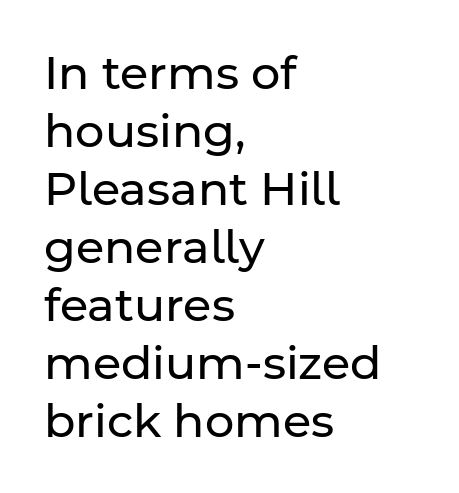
This sample uses plain, unmodified letter spacing. The lines are quadded left. Whoever set this chose a conventional vertical rhythm. No feet cap the strokes, marking this as sans-serif type. Here the designer chose a conventional face with non-uniform glyph widths. A roman cut, with each character standing at attention.
